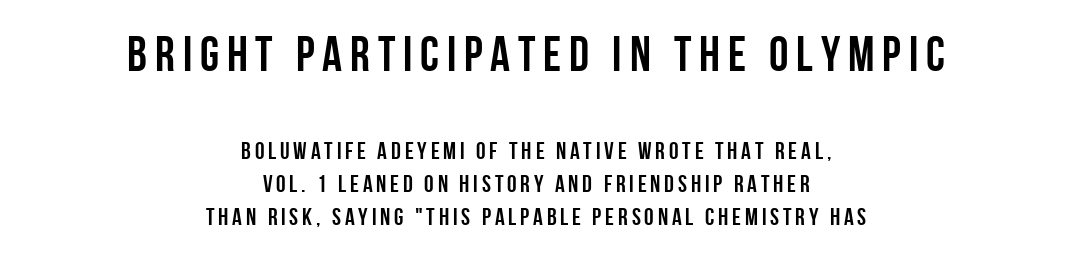
{"serif": "no", "italic": "no", "bold": "yes", "weight": "semibold", "width": "condensed", "stroke_contrast": "low", "x_height": "large", "monospaced": "no", "underline": "no", "align": "center", "line_spacing": "normal", "line_spacing_ratio": 1.38, "larger_block": "first", "size_ratio": 2.04, "glyph_px": 49}
